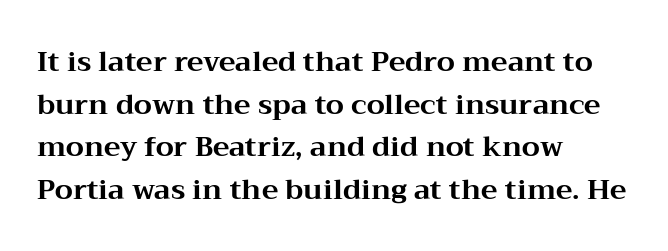
{"serif": "yes", "italic": "no", "bold": "yes", "weight": "bold", "width": "wide", "stroke_contrast": "medium", "x_height": "medium", "monospaced": "no", "underline": "no", "align": "left", "line_spacing": "normal", "line_spacing_ratio": 1.52, "letter_spacing": "normal", "letter_spacing_em": 0.0, "glyph_px": 28}
